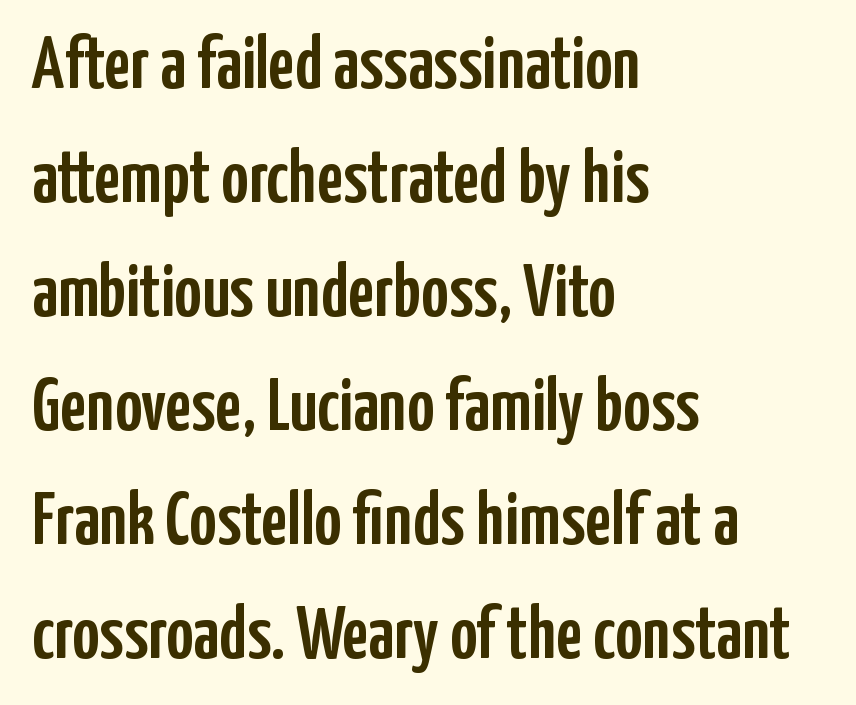
{"serif": "no", "italic": "no", "width": "condensed", "stroke_contrast": "low", "x_height": "medium", "monospaced": "no", "underline": "no", "align": "left", "line_spacing": "normal", "line_spacing_ratio": 1.52, "letter_spacing": "normal", "letter_spacing_em": 0.0, "glyph_px": 75}
